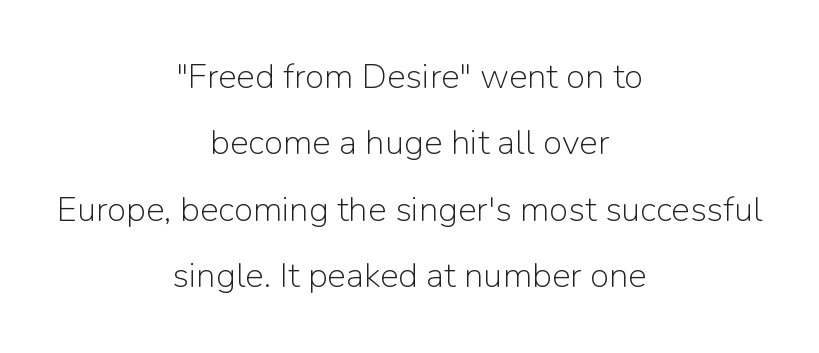
The image shows 35 px light sans-serif type, upright; set centered, loose line spacing (1.9x), normal letter spacing, not underlined; low stroke contrast and a medium x-height.
